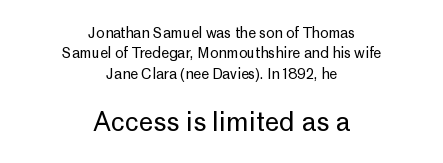
{"italic": "no", "bold": "no", "underline": "no", "align": "center", "line_spacing": "normal", "line_spacing_ratio": 1.46, "letter_spacing": "normal", "letter_spacing_em": 0.0, "larger_block": "second", "size_ratio": 1.86, "glyph_px": 26}
